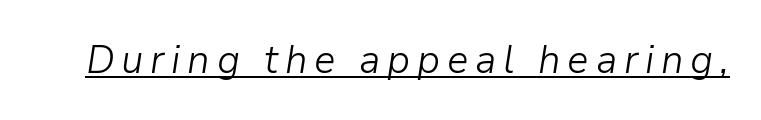
{"italic": "yes", "lean": "right", "slant_degrees": 9, "bold": "no", "weight": "light", "width": "normal", "stroke_contrast": "low", "x_height": "medium", "monospaced": "no", "underline": "yes", "glyph_px": 40}
